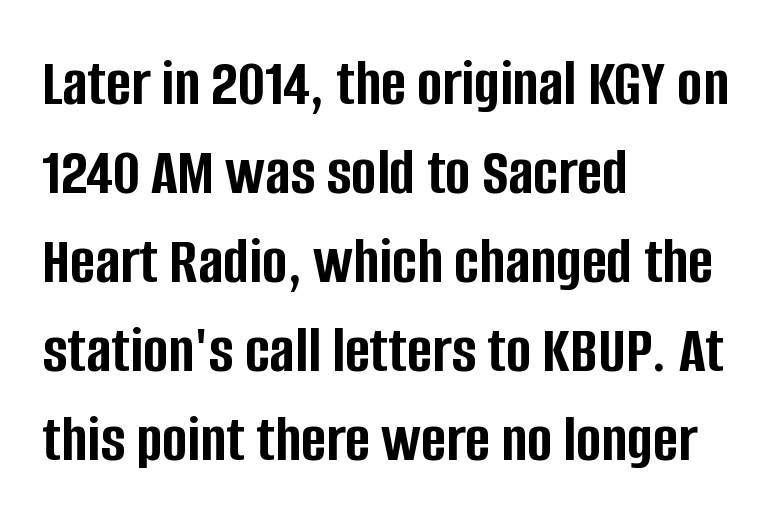
{"serif": "no", "italic": "no", "bold": "yes", "weight": "semibold", "width": "condensed", "stroke_contrast": "low", "x_height": "large", "monospaced": "no", "underline": "no", "align": "left", "line_spacing": "normal", "line_spacing_ratio": 1.31, "letter_spacing": "normal", "letter_spacing_em": 0.0, "glyph_px": 68}
